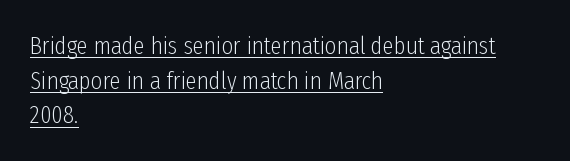
Regular leading. The strokes are not fattened; the text isn't bold. Emphasis is given by a line drawn under the lettering. Tracking here is standard; glyphs follow each other at the usual distance. Characters remain perfectly vertical along every line.
